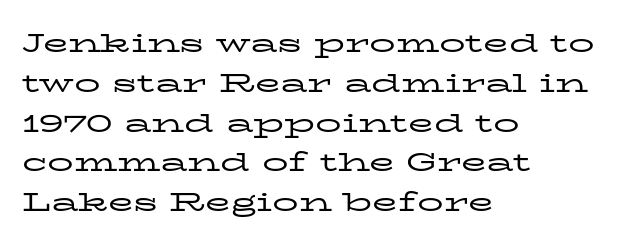
Nobody touched the tracking dial on this one. Line starts are locked; line ends wander. The block of text has a typical density, with ordinary space between rows. The glyphs are unaccompanied by any horizontal stroke below them. Notice how the stems are strictly vertical — no italics here. These glyphs show unthickened strokes, regular width or finer.
